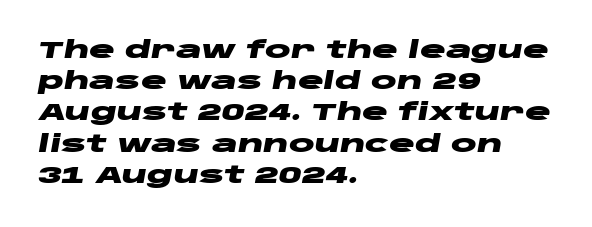
The image shows 24 px bold type, italic (leaning right); set left-aligned, normal line spacing (1.3x), normal letter spacing, not underlined.
